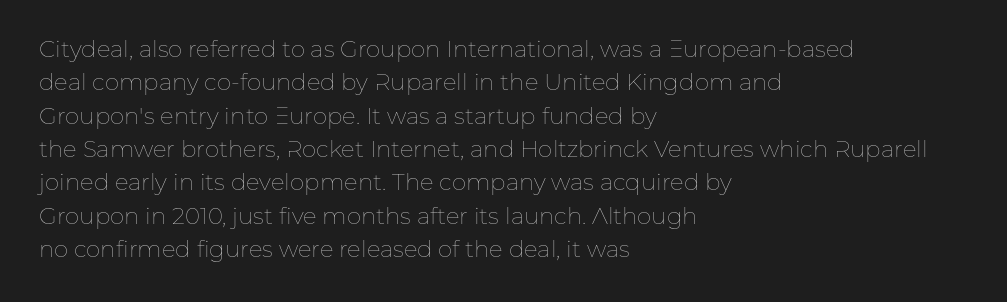
How would I describe the line gaps? Plain and ordinary. Just letters on the line, the space beneath them empty. Alignment: flush left. In terms of posture, this sample is upright.
